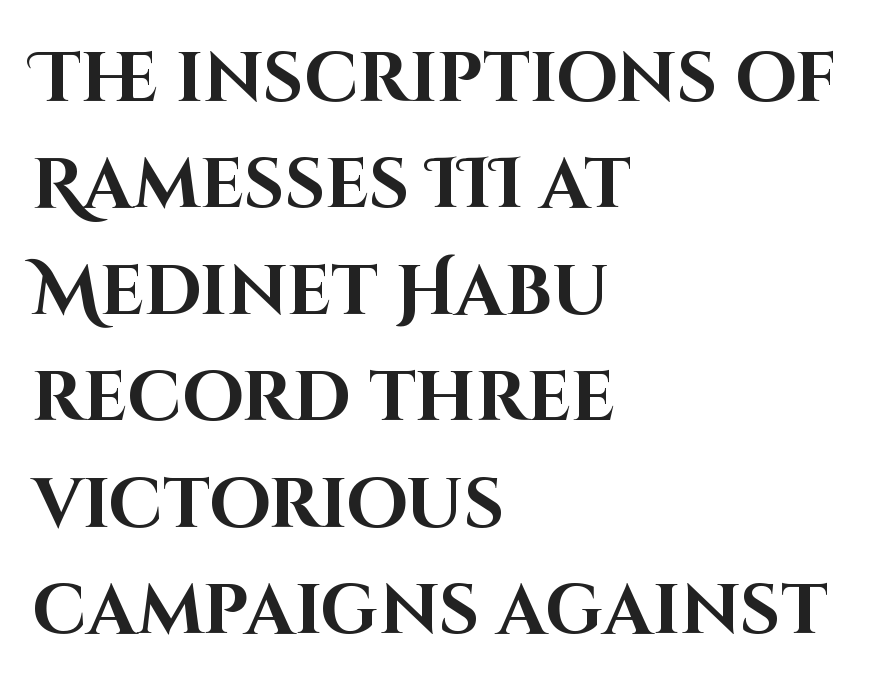
The image shows 70 px bold sans-serif type, upright; set left-aligned, normal line spacing (1.52x), normal letter spacing, not underlined; high stroke contrast and a large x-height.
